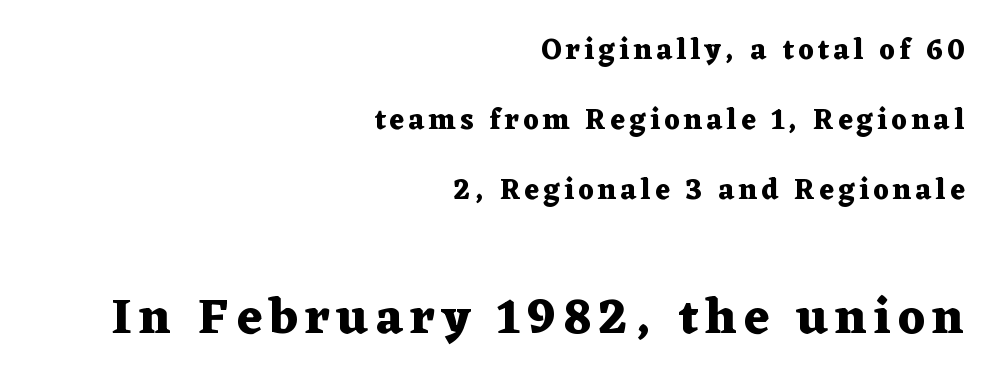
{"serif": "yes", "italic": "no", "bold": "yes", "weight": "heavy", "width": "wide", "stroke_contrast": "medium", "x_height": "medium", "monospaced": "no", "underline": "no", "align": "right", "line_spacing": "loose", "line_spacing_ratio": 2.41, "larger_block": "second", "size_ratio": 1.72, "glyph_px": 50}
